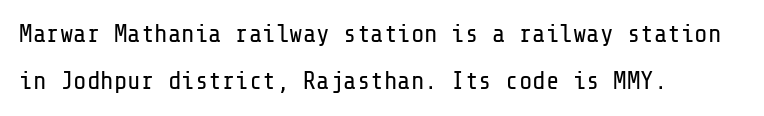
Q: Is the text bold? A: No.
Q: Is the text italic (slanted)? A: No, it is upright.
Q: Is the text underlined? A: No.
Q: How is the paragraph aligned? A: Left-aligned.
Q: Is the spacing between letters normal or unusually wide? A: Normal.
